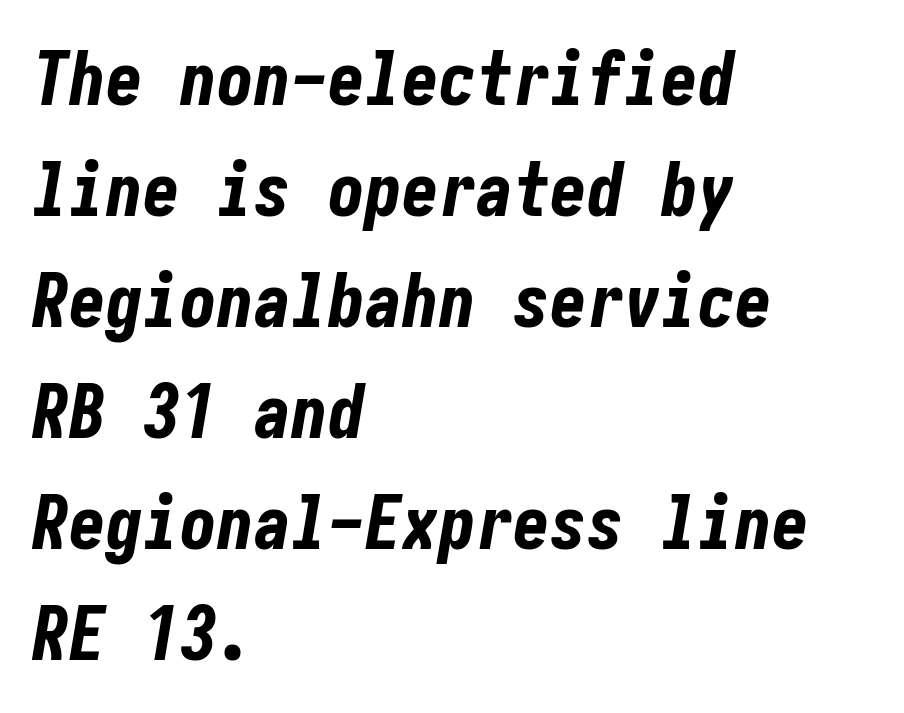
Q: Is the text bold? A: Yes.
Q: Is the text italic (slanted)? A: Yes, it leans right by about 10 degrees.
Q: Is the text underlined? A: No.
Q: How is the paragraph aligned? A: Left-aligned.
Q: Is the spacing between letters normal or unusually wide? A: Normal.
Q: Is the spacing between lines tight, normal or loose? A: Normal.
Q: Width (condensed, normal, or wide)? A: Condensed.
Q: Stroke contrast? A: Low.
Q: x-height? A: Medium.
